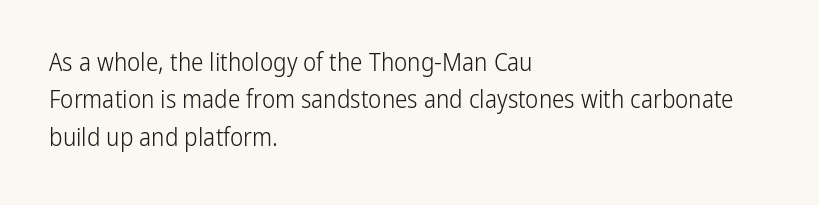
In CSS terms this would be text-align: left. Descenders are the only things crossing below the line. One glance says typical: line gaps are just what's usual. This is the regular roman posture of the typeface.
